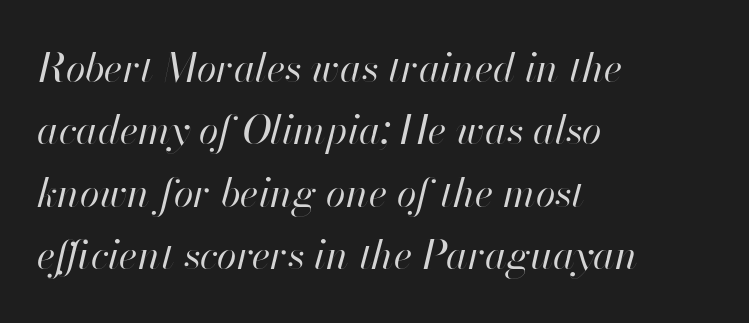
Q: Is the text bold? A: No.
Q: Is the text italic (slanted)? A: Yes, it leans right by about 13 degrees.
Q: Is the text underlined? A: No.
Q: How is the paragraph aligned? A: Left-aligned.
Q: Is the spacing between letters normal or unusually wide? A: Normal.
Q: Is the spacing between lines tight, normal or loose? A: Normal.
Q: Width (condensed, normal, or wide)? A: Normal.
Q: Stroke contrast? A: High.
Q: x-height? A: Small.
Q: Monospaced? A: No.
